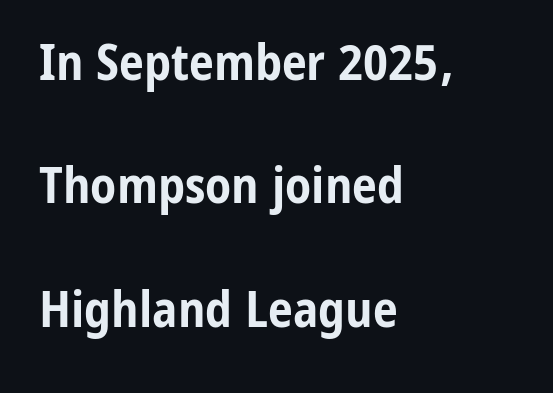
The image shows 50 px bold, condensed sans-serif type, upright; set left-aligned, loose line spacing (2.47x), normal letter spacing, not underlined; low stroke contrast and a medium x-height.
